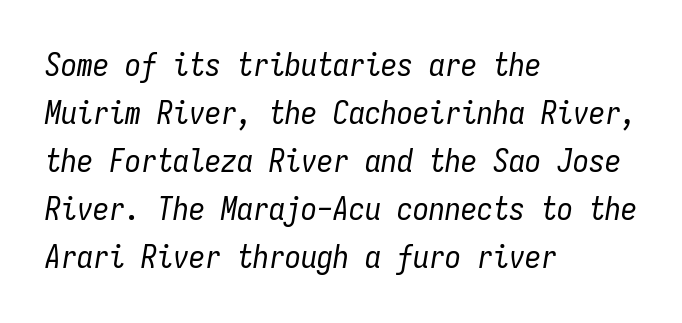
The image shows 32 px regular-weight, condensed type, italic (leaning right), monospaced; set left-aligned, normal line spacing (1.5x), normal letter spacing, not underlined; low stroke contrast and a medium x-height.
